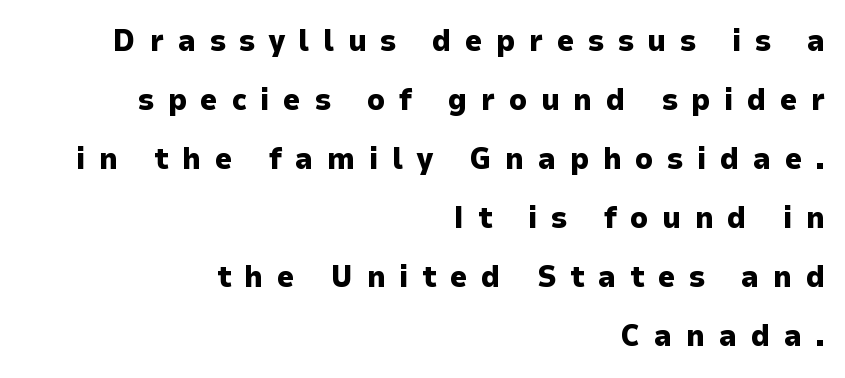
The image shows 30 px heavy sans-serif type, upright; set right-aligned, loose line spacing (1.97x), unusually wide letter spacing (+0.46 em), not underlined; low stroke contrast and a medium x-height.
